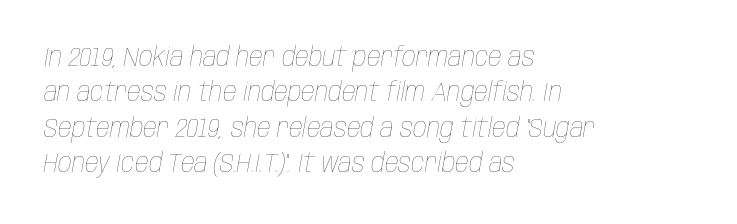
The image shows 27 px text type, italic (leaning right); set left-aligned, normal line spacing (1.31x), normal letter spacing, not underlined.
